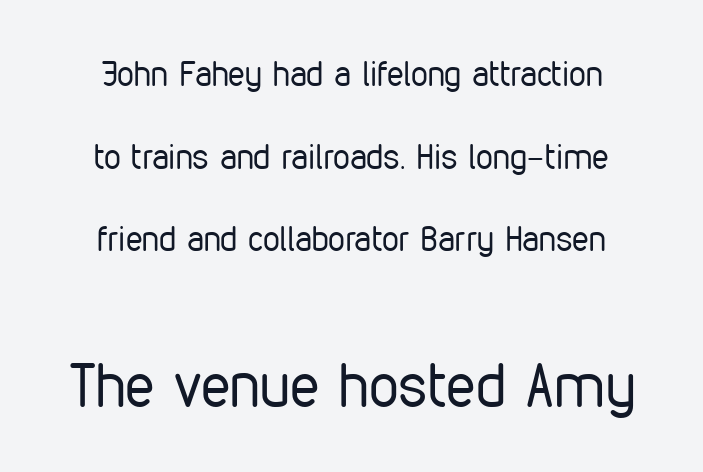
{"serif": "no", "italic": "no", "bold": "no", "weight": "regular", "width": "condensed", "stroke_contrast": "low", "x_height": "medium", "monospaced": "no", "underline": "no", "line_spacing": "loose", "line_spacing_ratio": 2.43, "letter_spacing": "normal", "letter_spacing_em": 0.0, "larger_block": "second", "size_ratio": 1.76, "glyph_px": 60}
